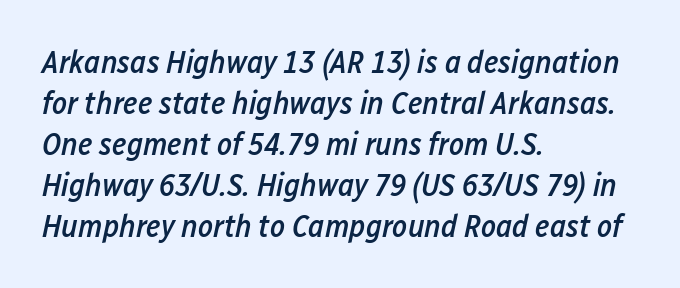
A typesetter would mark this as italic. Notice the strokes are somewhat thickened but not fully heavy: this is a semibold. Observe the ordinary spacing: letters are neighbours, not strangers. Any mark beneath the type? The region is blank. A typesetter would call this proportional, since set widths differ per character. Is the block centered? No — it sits flush against the left margin.
